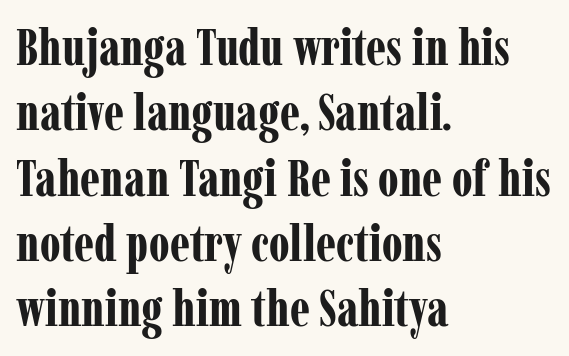
The image shows 51 px bold, condensed serif type, upright; set left-aligned, normal line spacing (1.28x), normal letter spacing, not underlined; low stroke contrast and a medium x-height.
